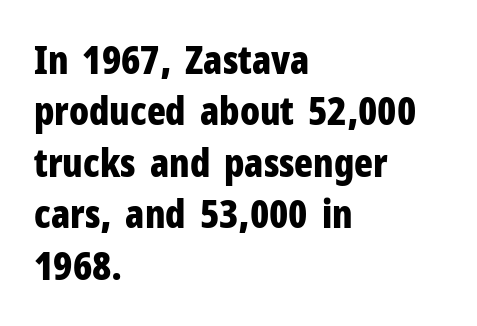
{"serif": "no", "italic": "no", "bold": "yes", "weight": "bold", "width": "condensed", "stroke_contrast": "low", "x_height": "medium", "monospaced": "no", "underline": "no", "align": "left", "line_spacing": "normal", "line_spacing_ratio": 1.32, "letter_spacing": "normal", "letter_spacing_em": 0.0, "glyph_px": 39}
